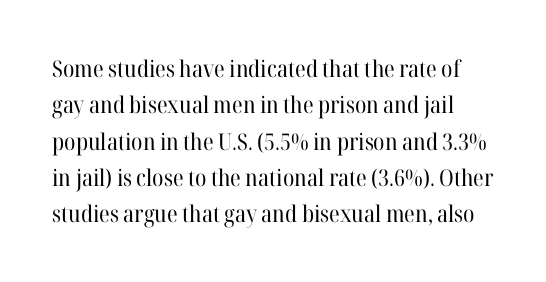
Q: Is the text bold? A: No.
Q: Is the text italic (slanted)? A: No, it is upright.
Q: Is the text underlined? A: No.
Q: Is the spacing between letters normal or unusually wide? A: Normal.
Q: Is the spacing between lines tight, normal or loose? A: Normal.
